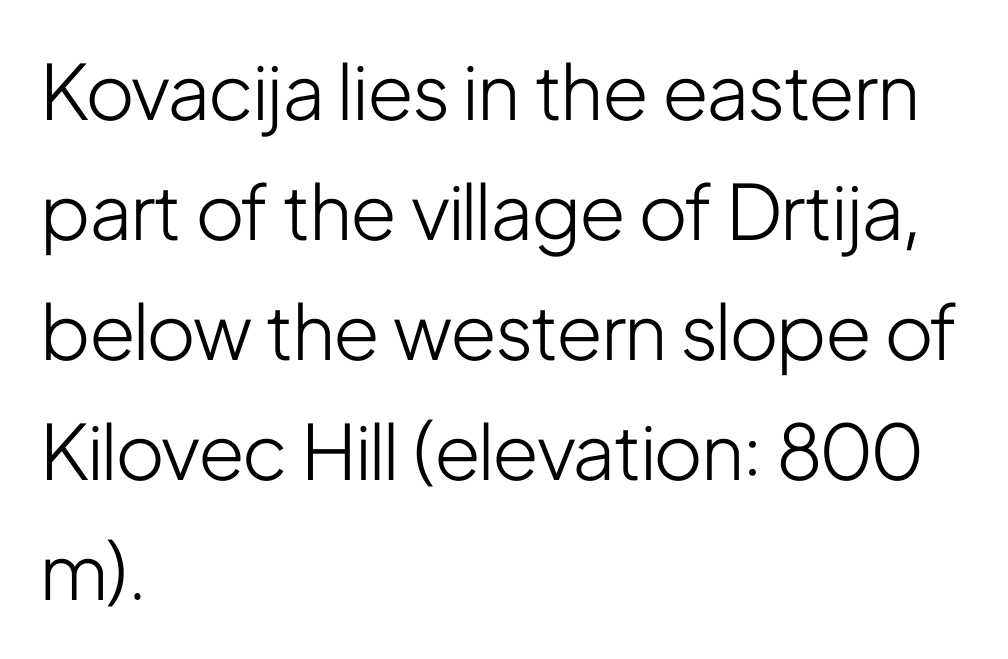
{"serif": "no", "italic": "no", "bold": "no", "weight": "light", "width": "condensed", "stroke_contrast": "low", "x_height": "medium", "monospaced": "no", "underline": "no", "align": "left", "line_spacing": "normal", "line_spacing_ratio": 1.58, "letter_spacing": "normal", "letter_spacing_em": 0.0, "glyph_px": 76}
